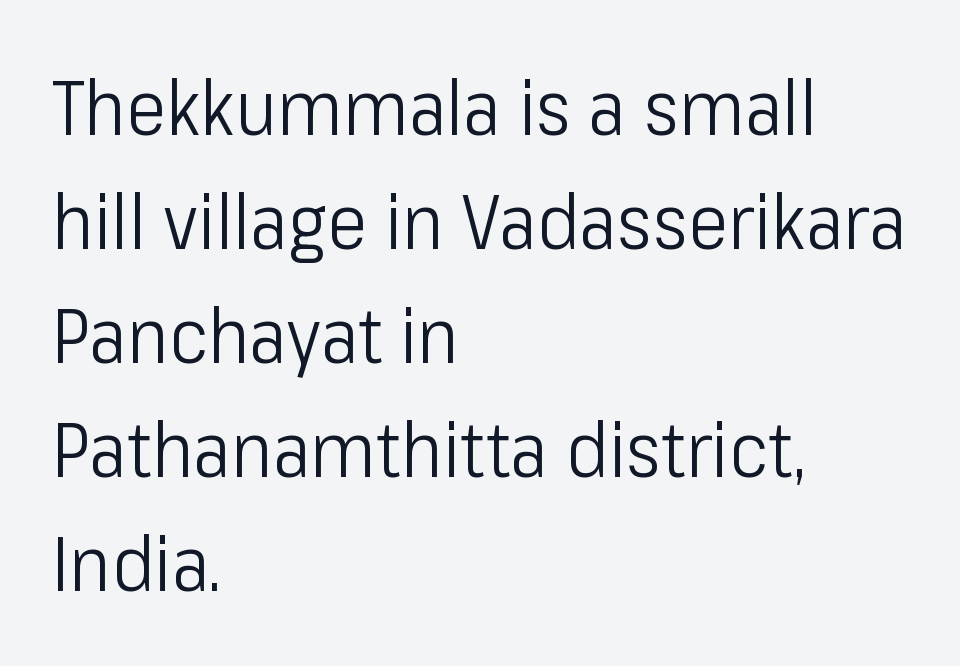
{"serif": "no", "italic": "no", "bold": "no", "weight": "light", "width": "condensed", "stroke_contrast": "low", "x_height": "medium", "monospaced": "no", "underline": "no", "align": "left", "line_spacing": "normal", "line_spacing_ratio": 1.48, "letter_spacing": "normal", "letter_spacing_em": 0.0, "glyph_px": 77}
